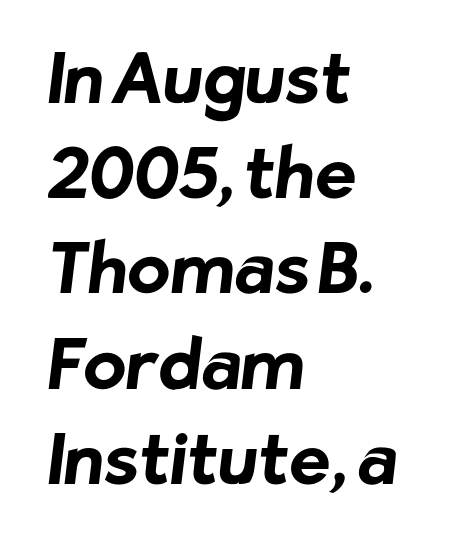
{"serif": "no", "bold": "yes", "weight": "bold", "width": "normal", "stroke_contrast": "low", "x_height": "medium", "monospaced": "no", "underline": "no", "align": "left", "line_spacing": "normal", "line_spacing_ratio": 1.36, "letter_spacing": "normal", "letter_spacing_em": 0.0, "glyph_px": 70}
